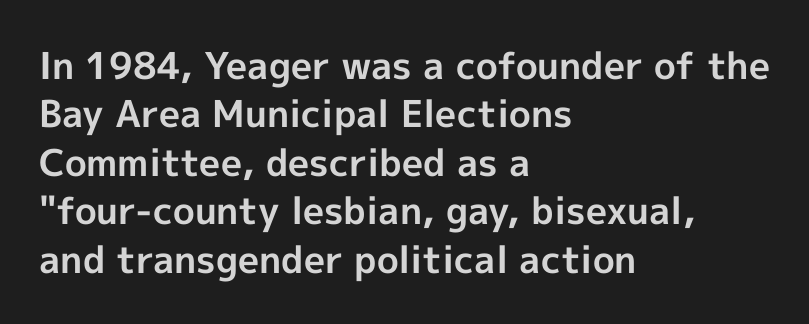
Letters rest on an invisible, unmarked baseline. The rendering uses natural spacing where letterforms have individual widths. Strokes here are thick enough to call this a true bold. You can tell it's not italic because the verticals are truly vertical. Words appear dense and cohesive because spacing is normal.
